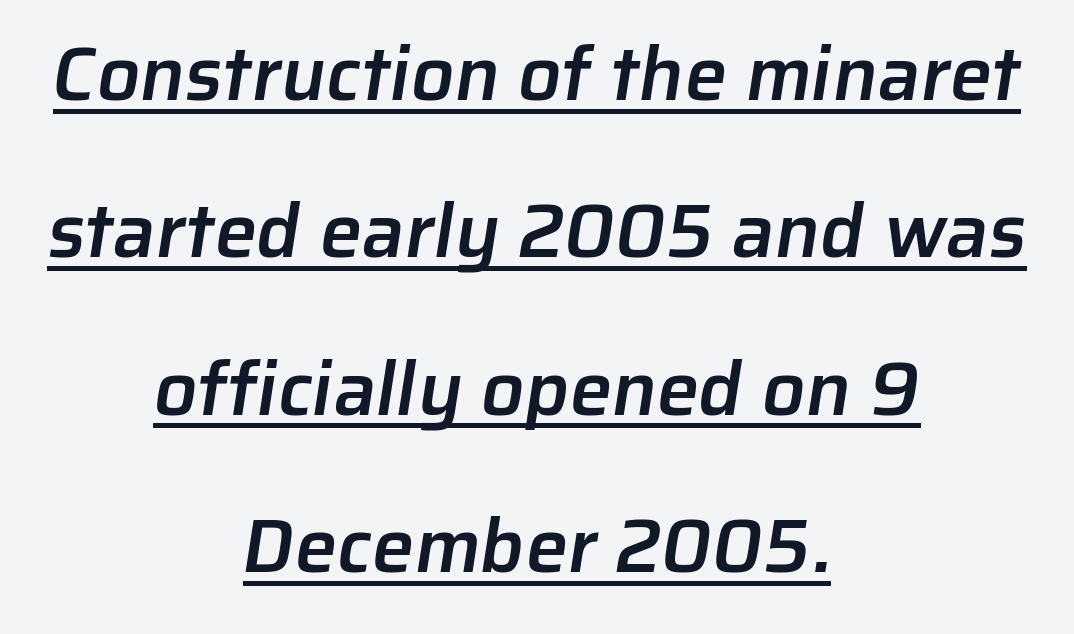
Between one letter and the next there's only the usual sliver of space. Notice the wide empty band between every row — that's loose leading. As a designer I'd log this as weight 600, semibold. Each letter keeps its own natural width here, so spacing adapts to shape.
